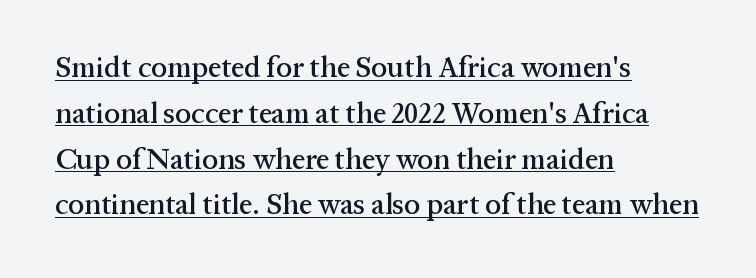
{"serif": "yes", "italic": "no", "width": "normal", "stroke_contrast": "medium", "x_height": "medium", "monospaced": "no", "underline": "yes", "align": "left", "line_spacing": "normal", "line_spacing_ratio": 1.58, "letter_spacing": "normal", "letter_spacing_em": 0.0, "glyph_px": 29}
